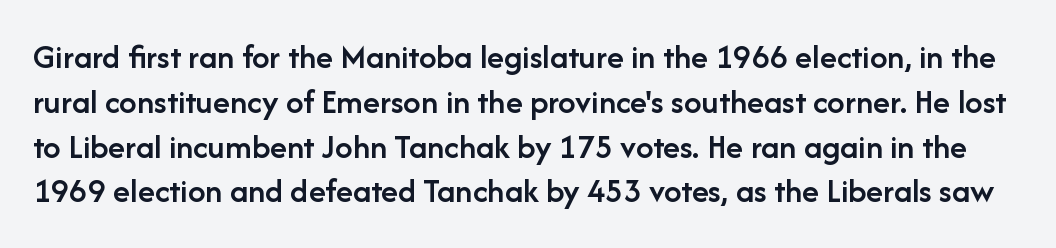
Q: Is the text bold? A: Semi-bold.
Q: Is the text italic (slanted)? A: No, it is upright.
Q: Is the typeface a serif or a sans-serif typeface? A: Sans-serif.
Q: Is the text underlined? A: No.
Q: Is the spacing between letters normal or unusually wide? A: Normal.
Q: Is the spacing between lines tight, normal or loose? A: Normal.
Q: Width (condensed, normal, or wide)? A: Normal.
Q: Stroke contrast? A: Low.
Q: x-height? A: Medium.
Q: Monospaced? A: No.
